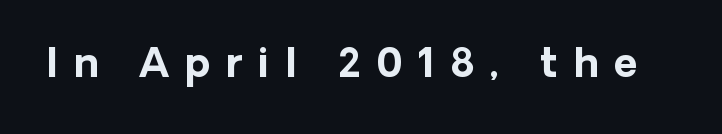
Italic: no, the glyphs are upright roman. Observe the wide spacing: letters keep a clear distance from each other. The passage shown is typeset with a sans-serif family. Students, this is bold: see how much ink each stroke carries.
